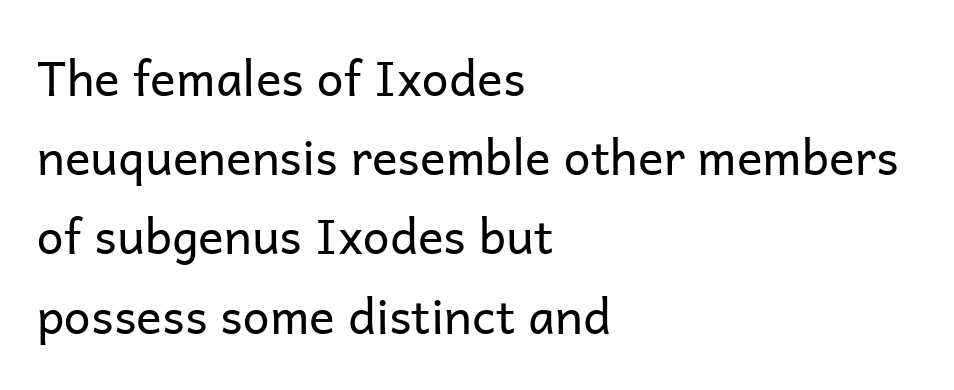
{"serif": "no", "italic": "no", "bold": "no", "weight": "regular", "width": "normal", "stroke_contrast": "low", "x_height": "medium", "monospaced": "no", "underline": "no", "align": "left", "line_spacing": "normal", "line_spacing_ratio": 1.65, "letter_spacing": "normal", "letter_spacing_em": 0.0, "glyph_px": 48}
